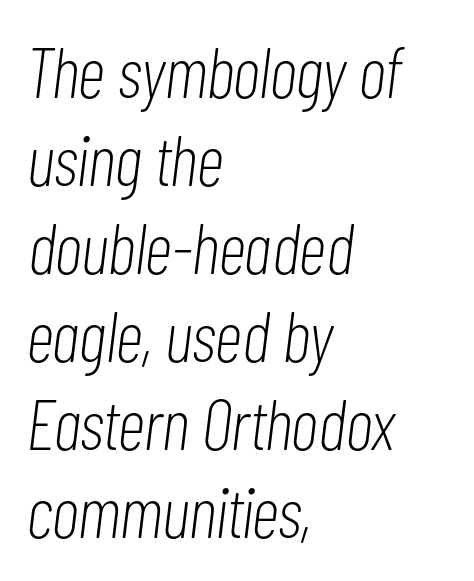
In CSS terms this would be text-align: left. Nobody drew a line under any word here. The axis of the letterforms is tilted away from vertical. Tracking here is standard; glyphs follow each other at the usual distance. Stroke thickness stays within the range of a standard reading face or lighter.
